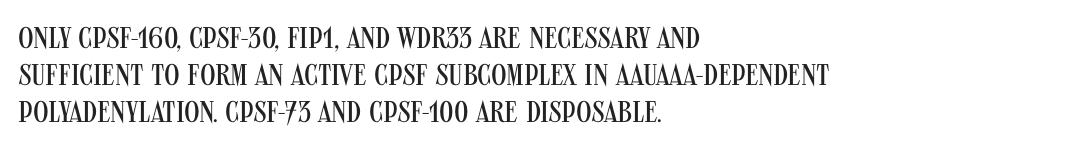
The typeface chosen for these lines omits serifs. This rendering leaves character spacing at its baseline value. The passage shown is not underscored anywhere. Every character sits straight up, as roman type does. These lines are set flush left with a ragged right edge.
